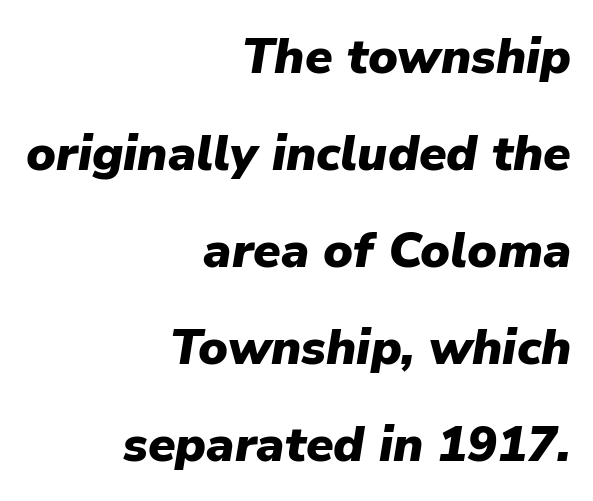
{"italic": "yes", "lean": "right", "slant_degrees": 9, "bold": "yes", "weight": "heavy", "width": "normal", "stroke_contrast": "low", "x_height": "medium", "monospaced": "no", "underline": "no", "align": "right", "line_spacing": "loose", "line_spacing_ratio": 1.94, "letter_spacing": "normal", "letter_spacing_em": 0.0, "glyph_px": 50}
